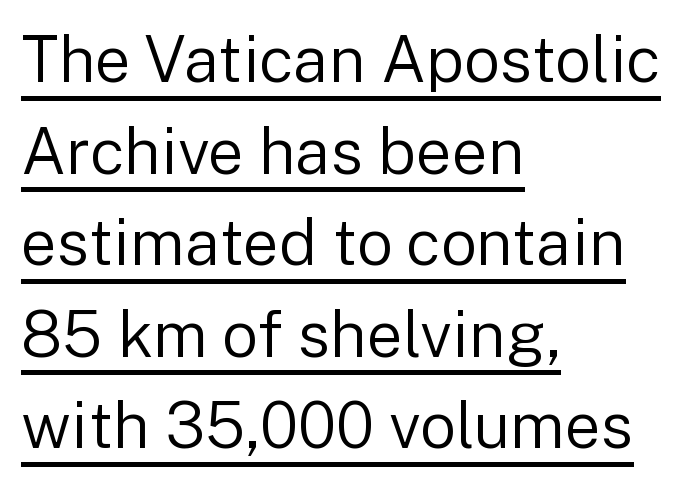
{"serif": "no", "italic": "no", "bold": "no", "weight": "regular", "width": "normal", "stroke_contrast": "low", "x_height": "medium", "monospaced": "no", "underline": "yes", "align": "left", "line_spacing": "normal", "line_spacing_ratio": 1.43, "letter_spacing": "normal", "letter_spacing_em": 0.0, "glyph_px": 64}
